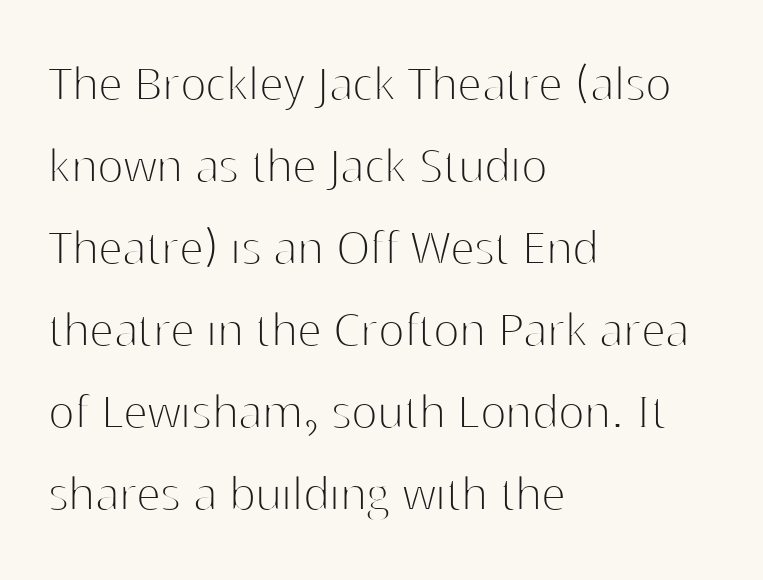
The image shows 55 px thin sans-serif type, upright; set left-aligned, normal line spacing (1.49x), normal letter spacing, not underlined; high stroke contrast and a medium x-height.
